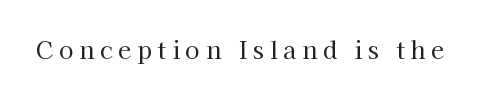
{"italic": "no", "bold": "no", "underline": "no", "letter_spacing": "wide", "letter_spacing_em": 0.23, "glyph_px": 24}
